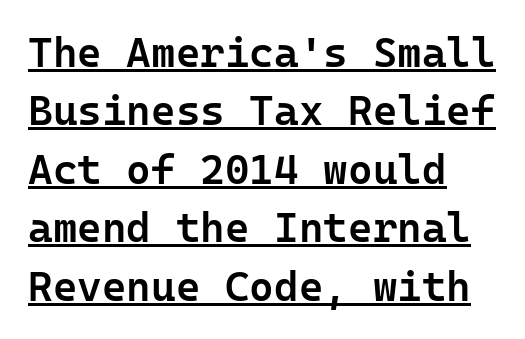
{"serif": "no", "italic": "no", "bold": "semi", "weight": "semibold", "width": "normal", "stroke_contrast": "low", "x_height": "medium", "underline": "yes", "align": "left", "line_spacing": "normal", "line_spacing_ratio": 1.39, "letter_spacing": "normal", "letter_spacing_em": 0.0, "glyph_px": 42}
